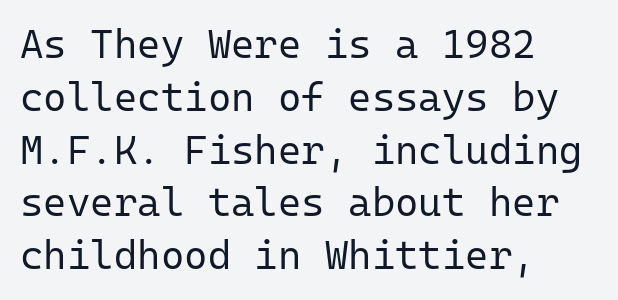
The image shows 40 px regular-weight sans-serif type, upright, monospaced; set left-aligned, normal line spacing (1.32x), normal letter spacing, not underlined; low stroke contrast and a medium x-height.
